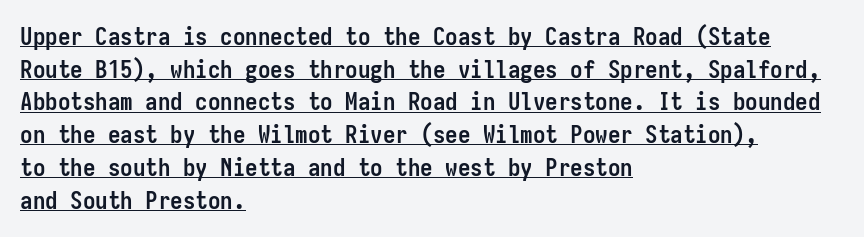
The image shows 25 px bold type, upright; set left-aligned, normal line spacing (1.31x), normal letter spacing, underlined.
